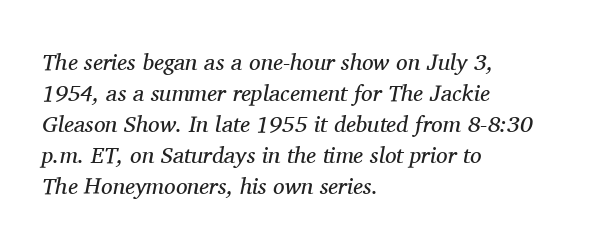
{"italic": "yes", "lean": "right", "slant_degrees": 11, "bold": "no", "underline": "no", "align": "left", "line_spacing": "normal", "line_spacing_ratio": 1.35, "letter_spacing": "normal", "letter_spacing_em": 0.0, "glyph_px": 23}
